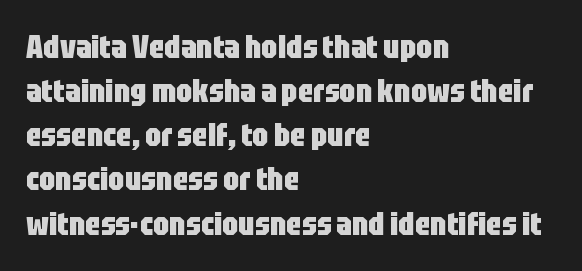
Q: Is the text bold? A: Yes.
Q: Is the text italic (slanted)? A: No, it is upright.
Q: Is the typeface a serif or a sans-serif typeface? A: Sans-serif.
Q: Is the text underlined? A: No.
Q: How is the paragraph aligned? A: Left-aligned.
Q: Is the spacing between letters normal or unusually wide? A: Normal.
Q: Is the spacing between lines tight, normal or loose? A: Normal.
Q: Width (condensed, normal, or wide)? A: Condensed.
Q: Stroke contrast? A: Low.
Q: x-height? A: Large.
Q: Monospaced? A: No.
